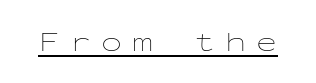
Q: Is the text bold? A: No.
Q: Is the text italic (slanted)? A: No, it is upright.
Q: Is the text underlined? A: Yes.
Q: Is the spacing between letters normal or unusually wide? A: Unusually wide.
Q: Width (condensed, normal, or wide)? A: Wide.
Q: Stroke contrast? A: Low.
Q: x-height? A: Medium.
Q: Monospaced? A: Yes.
